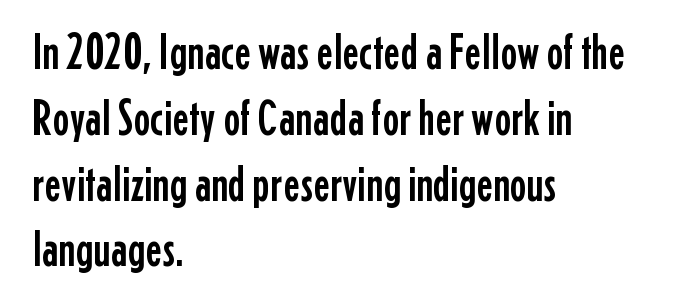
Check under the words: just untouched page. This sample uses an upright cut, with every glyph sitting square on the baseline. How would I describe the line gaps? Plain and ordinary. The rendering uses natural spacing where letterforms have individual widths. The compositor pushed each line to the left boundary. The designer went with a sans here, leaving each stem footless.
